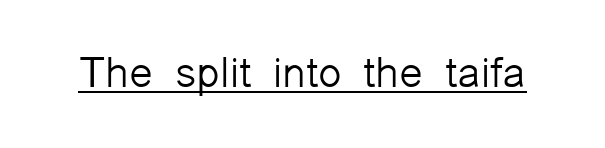
The image shows 43 px light sans-serif type, upright; set normal letter spacing, underlined; low stroke contrast and a medium x-height.
